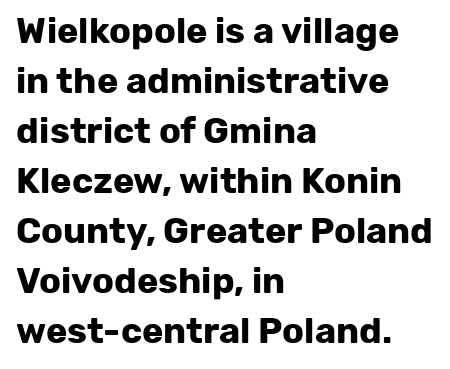
Has an underline been added? It has not. I'd describe the lettering as bold — thick and assertive. Default kerning and tracking; the words read as compact shapes. Classification — sans serif. The rendering uses natural spacing where letterforms have individual widths. The vertical gap from one line to the next is medium.
